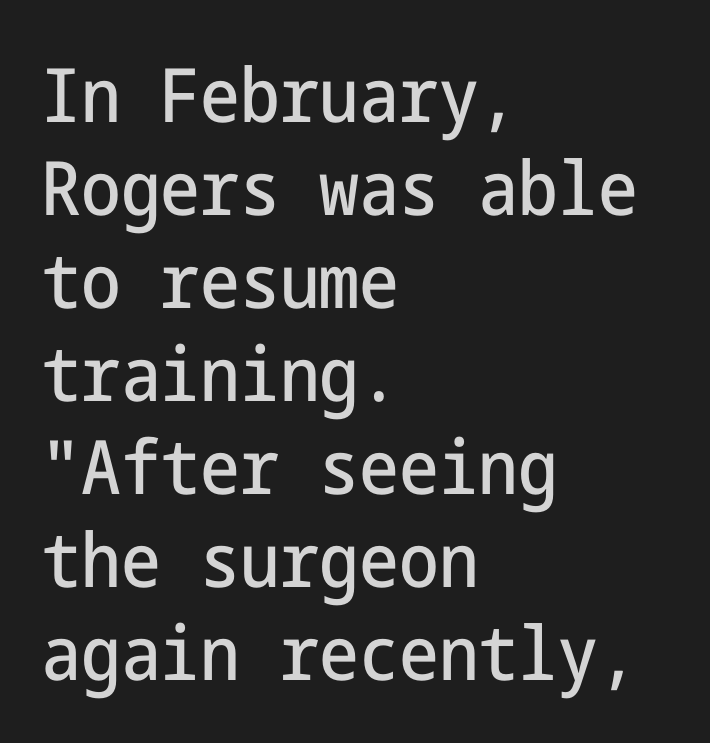
{"serif": "no", "italic": "no", "width": "condensed", "stroke_contrast": "low", "x_height": "medium", "underline": "no", "align": "left", "line_spacing_ratio": 1.24, "letter_spacing": "normal", "letter_spacing_em": 0.0, "glyph_px": 75}
